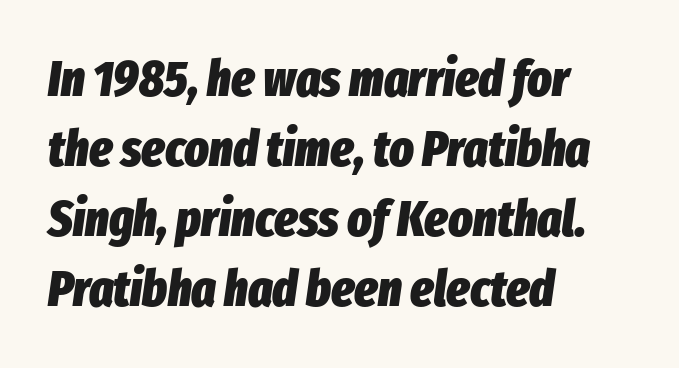
The image shows 51 px heavy, condensed type, italic (leaning right); set left-aligned, normal line spacing (1.37x), normal letter spacing, not underlined; low stroke contrast and a medium x-height.
